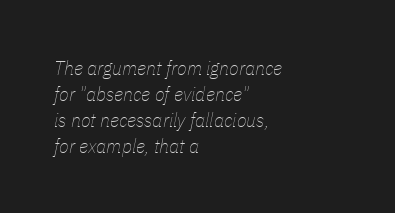
The image shows 20 px text type, italic (leaning right); set left-aligned, normal line spacing (1.3x), normal letter spacing, not underlined.
